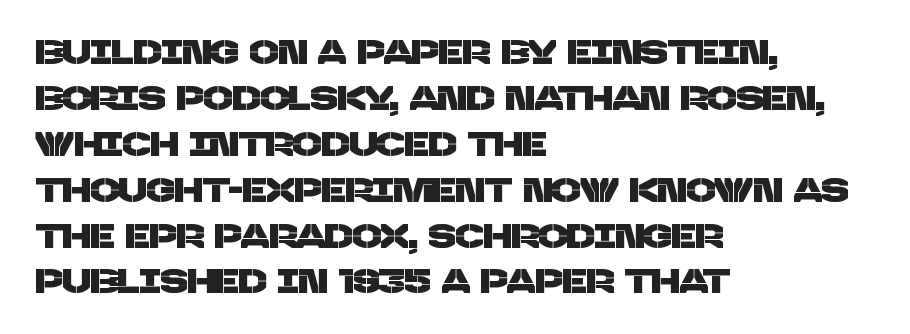
The paragraph shown leans on its left margin. The gaps between neighbouring characters are ordinary and unremarkable. Think of a printed novel: that variable character pitch is what you see here. Plain, unruled lines of type. Look at the bottom of the vertical strokes: they stop flat, with no serifs.
